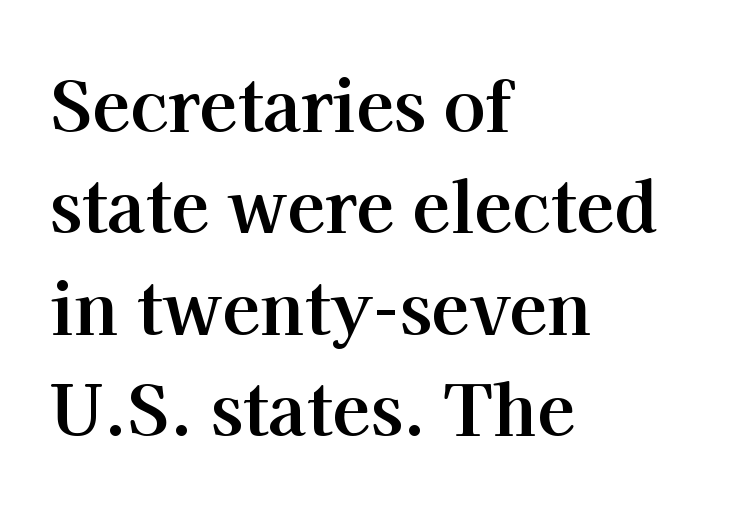
The image shows 70 px bold serif type, upright; set left-aligned, normal line spacing (1.45x), normal letter spacing, not underlined; high stroke contrast and a medium x-height.
